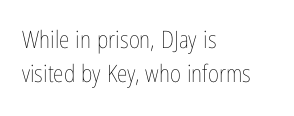
The image shows 24 px text type, upright; set left-aligned, normal line spacing (1.42x), normal letter spacing, not underlined.
